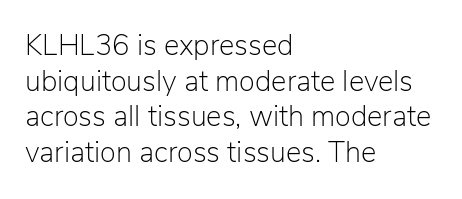
It's the straight-up-and-down kind of type. Lines of text with bare space underneath. Horizontal alignment here is leftward, the default for most running prose. Each letter keeps its own natural width here, so spacing adapts to shape. No feet cap the strokes, marking this as sans-serif type. The typesetting does not lean heavy: it is not bold.
